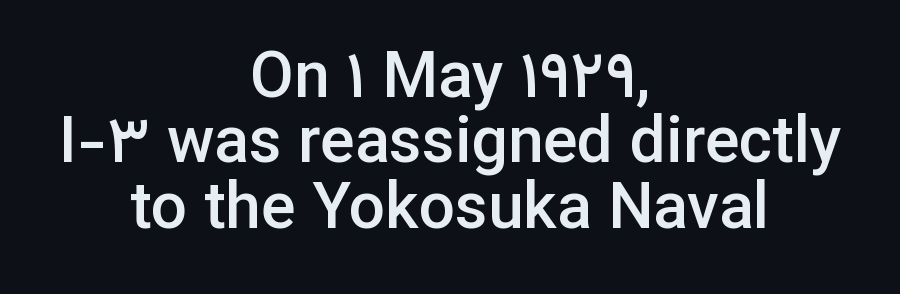
The image shows 64 px semibold sans-serif type, upright; set centered, tight line spacing (1.02x), normal letter spacing, not underlined; low stroke contrast and a medium x-height.
